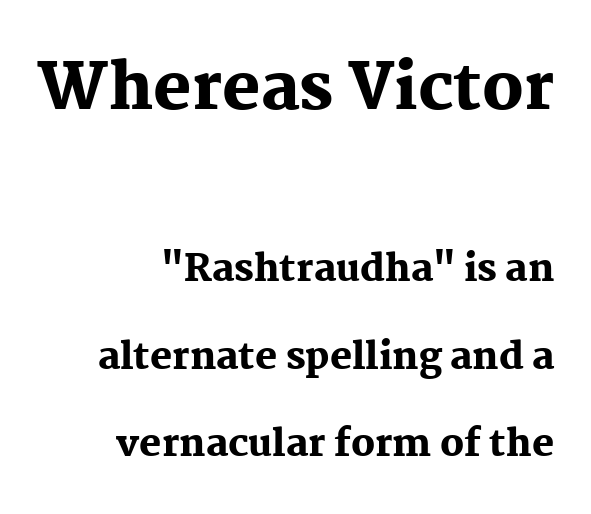
The rendering uses natural spacing where letterforms have individual widths. In terms of letterform style, serifs are clearly present. The face used here has the dense, thick strokes of a bold. The axis of the letterforms is exactly vertical. The passage shown is not underscored anywhere.
